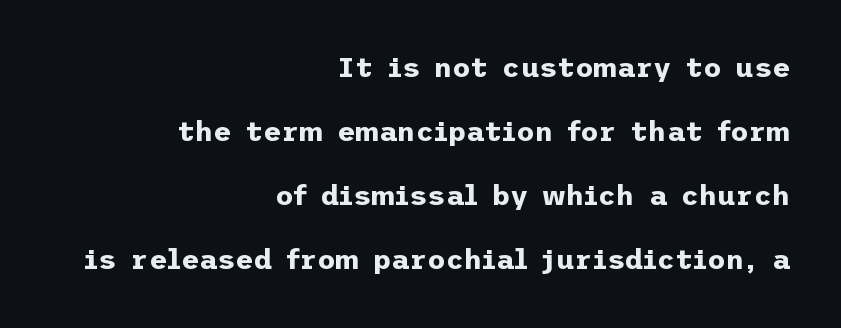
The image shows 28 px bold sans-serif type, upright; set right-aligned, loose line spacing (2.29x), normal letter spacing, not underlined; low stroke contrast and a medium x-height.
